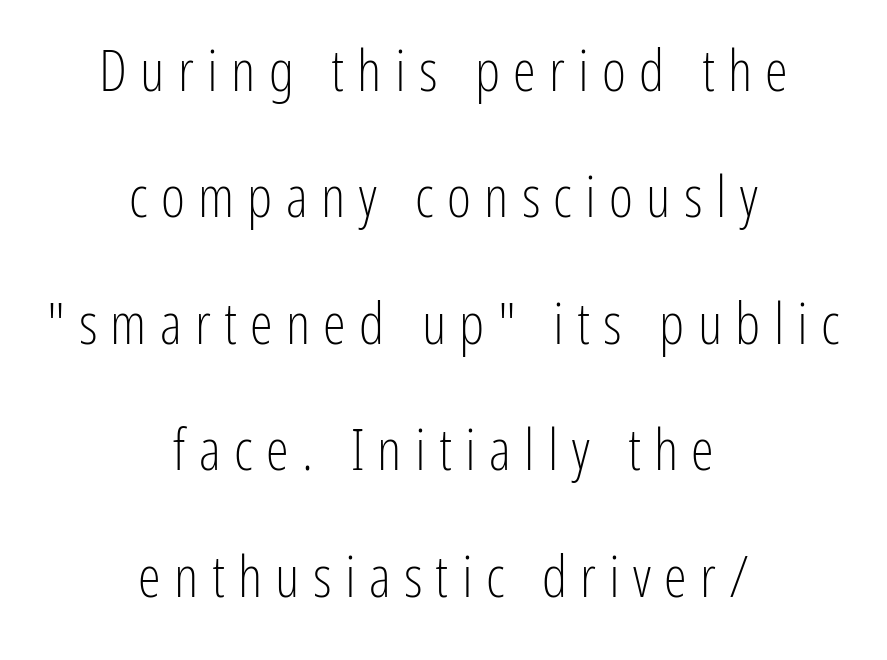
The image shows 58 px light, condensed sans-serif type, upright; set centered, loose line spacing (2.18x), unusually wide letter spacing (+0.23 em), not underlined; low stroke contrast and a medium x-height.
